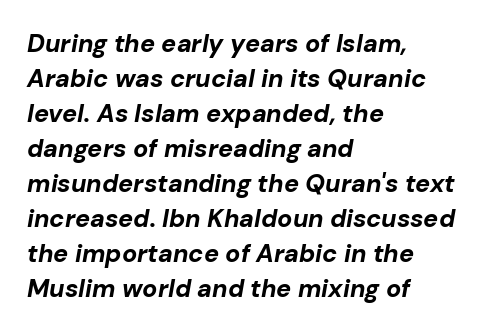
Q: Is the text bold? A: Yes.
Q: Is the text italic (slanted)? A: Yes, it leans right by about 10 degrees.
Q: Is the text underlined? A: No.
Q: How is the paragraph aligned? A: Left-aligned.
Q: Is the spacing between letters normal or unusually wide? A: Normal.
Q: Is the spacing between lines tight, normal or loose? A: Normal.
